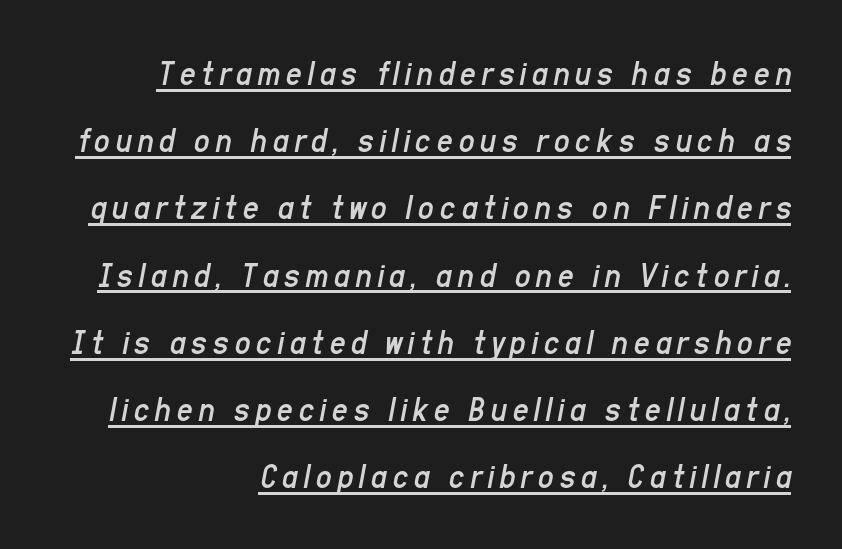
Spacing verdict: proportional, widths tailored to each character. The typesetter chose a ragged-left arrangement here. The glyphs look as if they've been sheared to an angle. Counters stay open thanks to moderate or lighter strokes.
